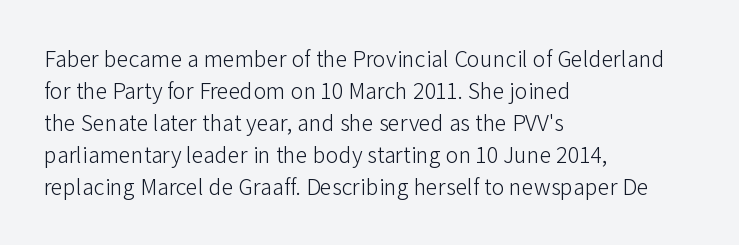
Q: Is the text bold? A: No.
Q: Is the text italic (slanted)? A: No, it is upright.
Q: Is the text underlined? A: No.
Q: How is the paragraph aligned? A: Left-aligned.
Q: Is the spacing between letters normal or unusually wide? A: Normal.
Q: Is the spacing between lines tight, normal or loose? A: Normal.
